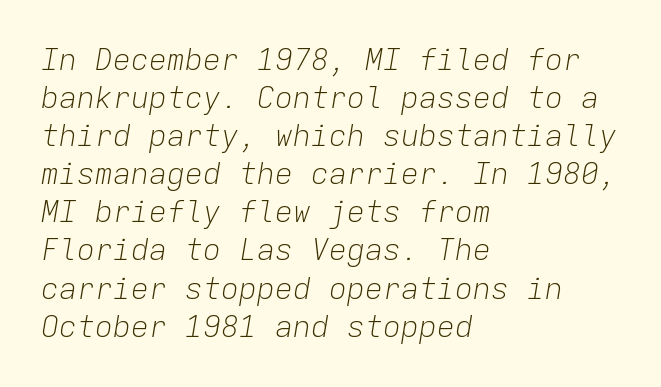
{"italic": "yes", "lean": "right", "slant_degrees": 9, "bold": "no", "weight": "light", "width": "normal", "stroke_contrast": "low", "x_height": "medium", "monospaced": "yes", "underline": "no", "align": "left", "line_spacing": "normal", "line_spacing_ratio": 1.27, "letter_spacing": "normal", "letter_spacing_em": 0.0, "glyph_px": 30}
